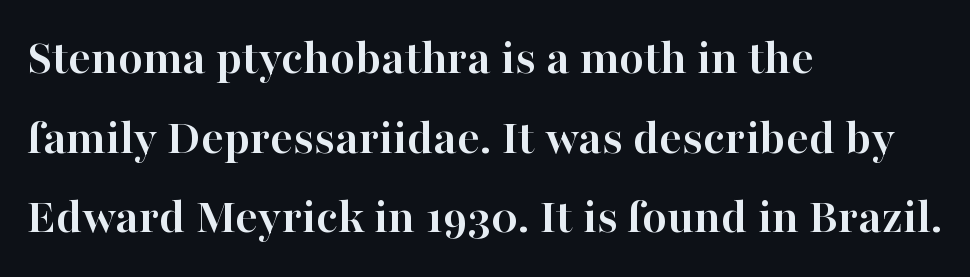
This sample is left-justified, so line endings fall wherever the words run out. Spacing verdict: proportional, widths tailored to each character. Lines of text with bare space underneath. Students, observe: this is what conventionally led text looks like. The typeface chosen for these lines features serifs.
